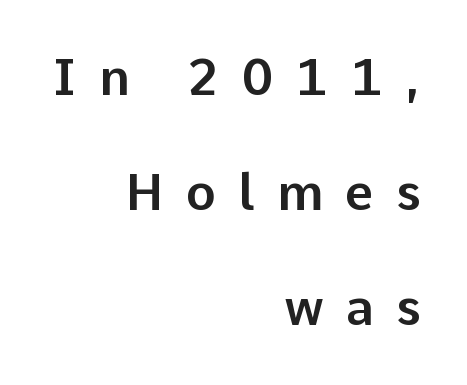
Q: Is the text italic (slanted)? A: No, it is upright.
Q: Is the typeface a serif or a sans-serif typeface? A: Sans-serif.
Q: Is the text underlined? A: No.
Q: How is the paragraph aligned? A: Right-aligned.
Q: Is the spacing between letters normal or unusually wide? A: Unusually wide.
Q: Is the spacing between lines tight, normal or loose? A: Loose.
Q: Width (condensed, normal, or wide)? A: Normal.
Q: Stroke contrast? A: Low.
Q: x-height? A: Medium.
Q: Monospaced? A: No.
